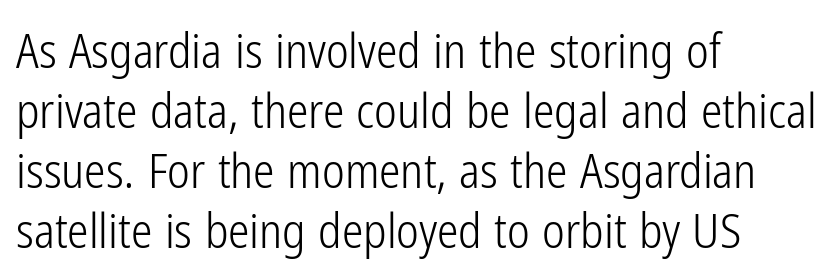
Q: Is the text bold? A: No.
Q: Is the text italic (slanted)? A: No, it is upright.
Q: Is the typeface a serif or a sans-serif typeface? A: Sans-serif.
Q: Is the text underlined? A: No.
Q: How is the paragraph aligned? A: Left-aligned.
Q: Is the spacing between letters normal or unusually wide? A: Normal.
Q: Is the spacing between lines tight, normal or loose? A: Normal.
Q: Width (condensed, normal, or wide)? A: Condensed.
Q: Stroke contrast? A: Low.
Q: x-height? A: Medium.
Q: Monospaced? A: No.
